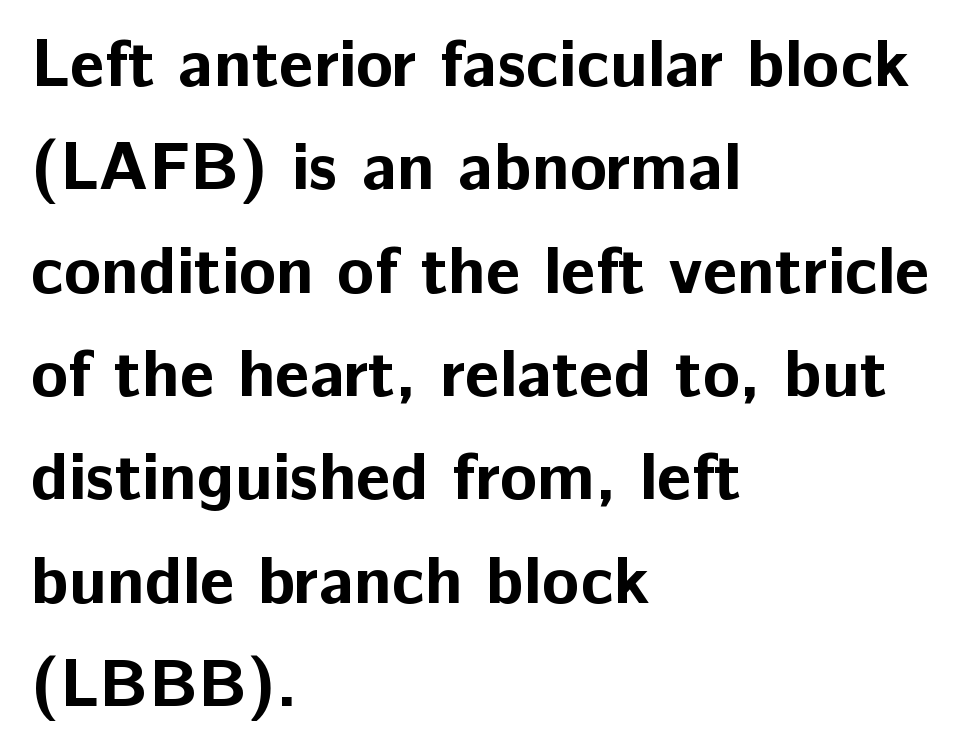
{"serif": "no", "italic": "no", "bold": "yes", "weight": "bold", "width": "normal", "stroke_contrast": "low", "x_height": "medium", "monospaced": "no", "underline": "no", "align": "left", "line_spacing": "normal", "line_spacing_ratio": 1.52, "letter_spacing": "normal", "letter_spacing_em": 0.0, "glyph_px": 68}
